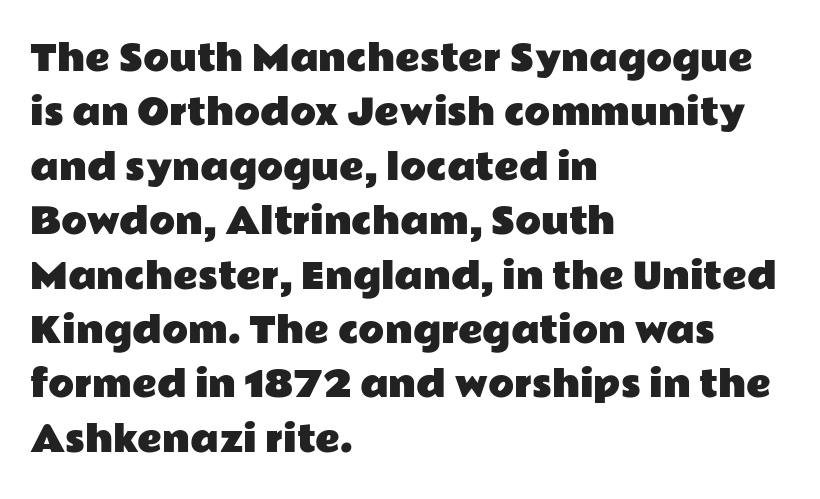
Q: Is the text italic (slanted)? A: No, it is upright.
Q: Is the typeface a serif or a sans-serif typeface? A: Sans-serif.
Q: Is the text underlined? A: No.
Q: How is the paragraph aligned? A: Left-aligned.
Q: Is the spacing between letters normal or unusually wide? A: Normal.
Q: Is the spacing between lines tight, normal or loose? A: Normal.
Q: Width (condensed, normal, or wide)? A: Wide.
Q: Stroke contrast? A: Low.
Q: x-height? A: Medium.
Q: Monospaced? A: No.
